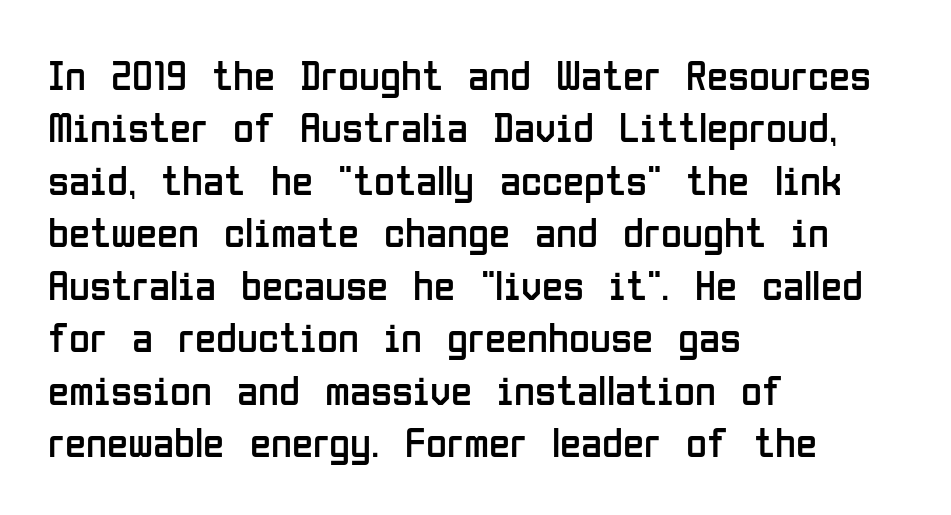
The image shows 43 px regular-weight, condensed sans-serif type, upright; set left-aligned, line spacing 1.22x, normal letter spacing, not underlined; low stroke contrast and a medium x-height.
